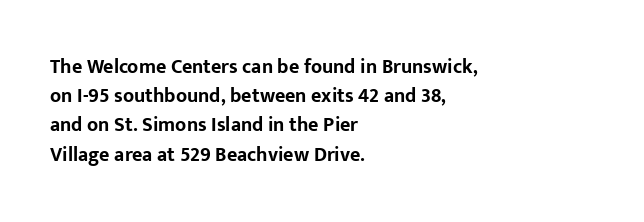
The glyphs are unaccompanied by any horizontal stroke below them. Line spacing here is normal. It's the straight-up-and-down kind of type. A dark, heavy texture on the line: the type is bold. The text block is weighted toward the left margin, trailing off unevenly rightward. Characters follow at the spacing the type designer built in.
